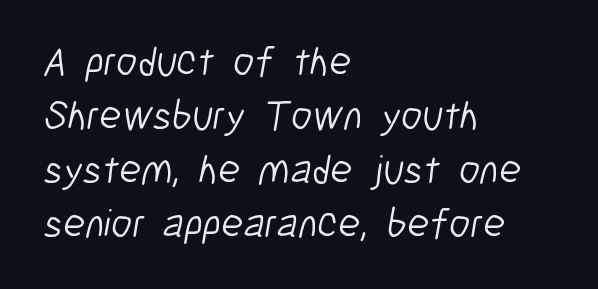
Think of a printed novel: that variable character pitch is what you see here. Successive baselines arrive at the customary interval. These glyphs show unthickened strokes, regular width or finer. Words appear dense and cohesive because spacing is normal. No feet cap the strokes, marking this as sans-serif type.
